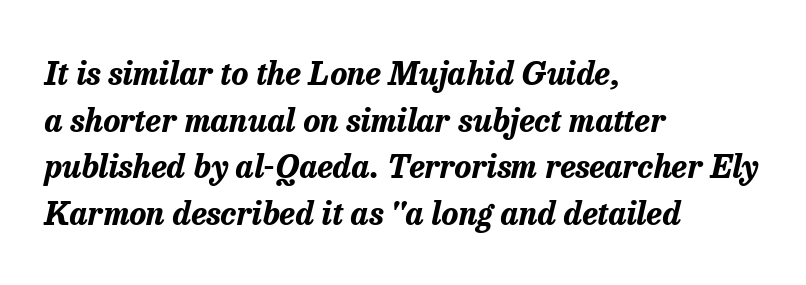
Q: Is the text bold? A: Yes.
Q: Is the text italic (slanted)? A: Yes, it leans right by about 13 degrees.
Q: Is the text underlined? A: No.
Q: How is the paragraph aligned? A: Left-aligned.
Q: Is the spacing between letters normal or unusually wide? A: Normal.
Q: Is the spacing between lines tight, normal or loose? A: Normal.
Q: Width (condensed, normal, or wide)? A: Normal.
Q: Stroke contrast? A: Low.
Q: x-height? A: Medium.
Q: Monospaced? A: No.
